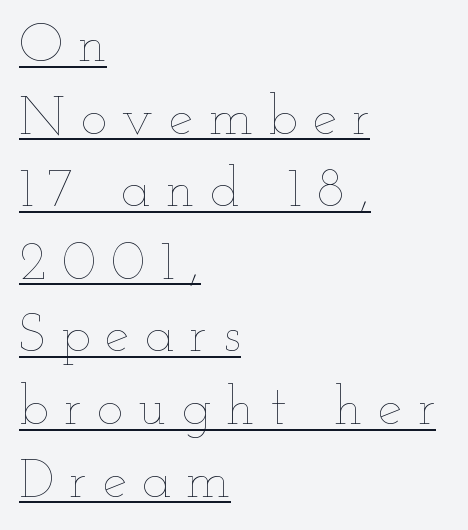
Q: Is the text bold? A: No.
Q: Is the text italic (slanted)? A: No, it is upright.
Q: Is the text underlined? A: Yes.
Q: How is the paragraph aligned? A: Left-aligned.
Q: Is the spacing between letters normal or unusually wide? A: Unusually wide.
Q: Is the spacing between lines tight, normal or loose? A: Normal.
Q: Width (condensed, normal, or wide)? A: Wide.
Q: Stroke contrast? A: Low.
Q: x-height? A: Small.
Q: Monospaced? A: No.
